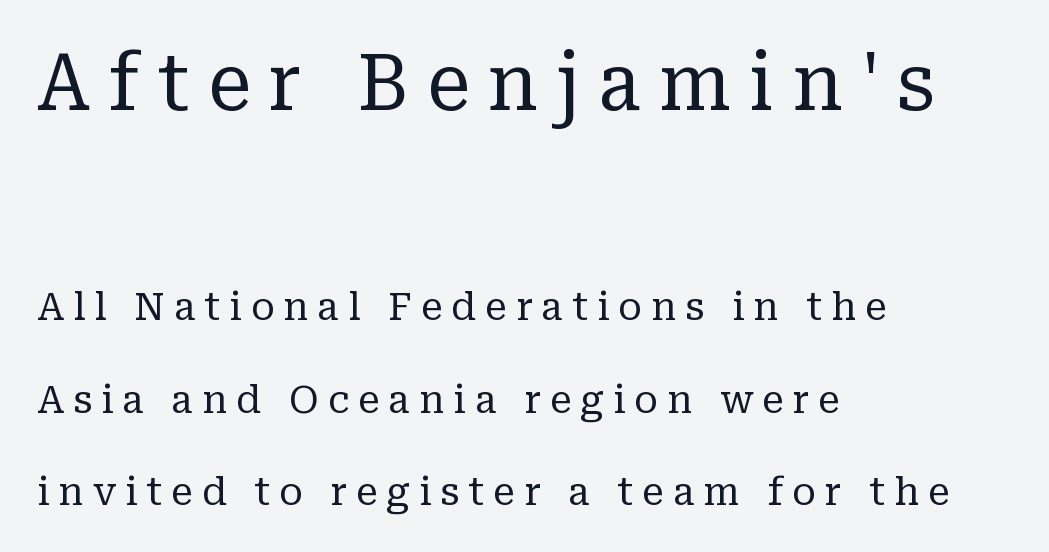
Q: Is the text bold? A: No.
Q: Is the text italic (slanted)? A: No, it is upright.
Q: Is the typeface a serif or a sans-serif typeface? A: Serif.
Q: Is the text underlined? A: No.
Q: How is the paragraph aligned? A: Left-aligned.
Q: Is the spacing between letters normal or unusually wide? A: Unusually wide.
Q: Is the spacing between lines tight, normal or loose? A: Loose.
Q: Which block of text is set in a larger size, the first (top) or the second (bottom)? A: The first (top) one.
Q: Width (condensed, normal, or wide)? A: Normal.
Q: Stroke contrast? A: Low.
Q: x-height? A: Medium.
Q: Monospaced? A: No.
